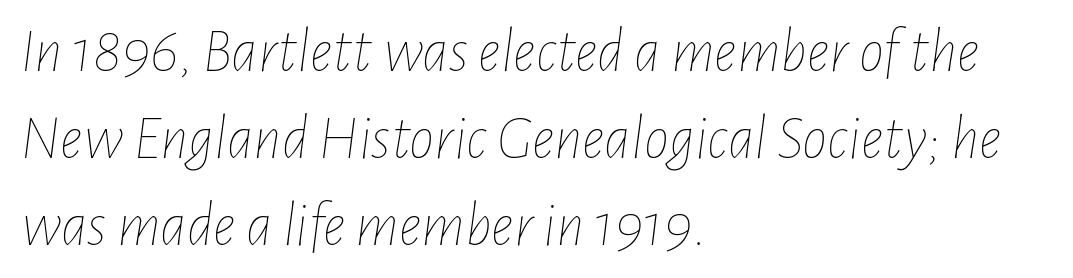
Q: Is the text bold? A: No.
Q: Is the text italic (slanted)? A: Yes, it leans right by about 7 degrees.
Q: Is the text underlined? A: No.
Q: How is the paragraph aligned? A: Left-aligned.
Q: Is the spacing between letters normal or unusually wide? A: Normal.
Q: Is the spacing between lines tight, normal or loose? A: Normal.
Q: Width (condensed, normal, or wide)? A: Condensed.
Q: Stroke contrast? A: Low.
Q: x-height? A: Medium.
Q: Monospaced? A: No.
